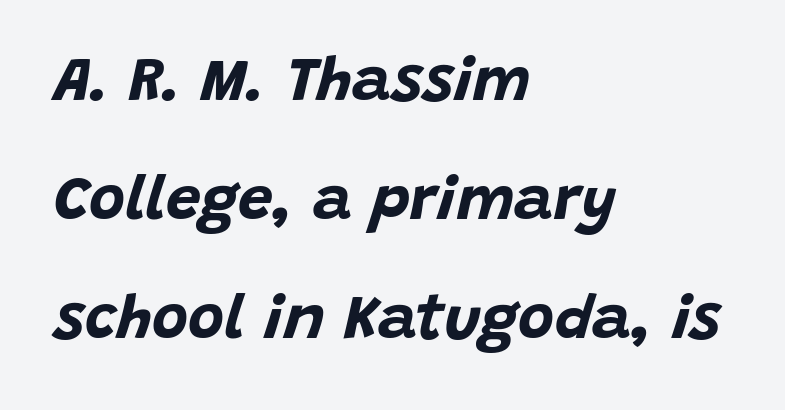
Q: Is the text bold? A: Yes.
Q: Is the text italic (slanted)? A: Yes, it leans right by about 15 degrees.
Q: Is the text underlined? A: No.
Q: How is the paragraph aligned? A: Left-aligned.
Q: Is the spacing between letters normal or unusually wide? A: Normal.
Q: Is the spacing between lines tight, normal or loose? A: Loose.
Q: Width (condensed, normal, or wide)? A: Normal.
Q: Stroke contrast? A: Low.
Q: x-height? A: Large.
Q: Monospaced? A: No.
